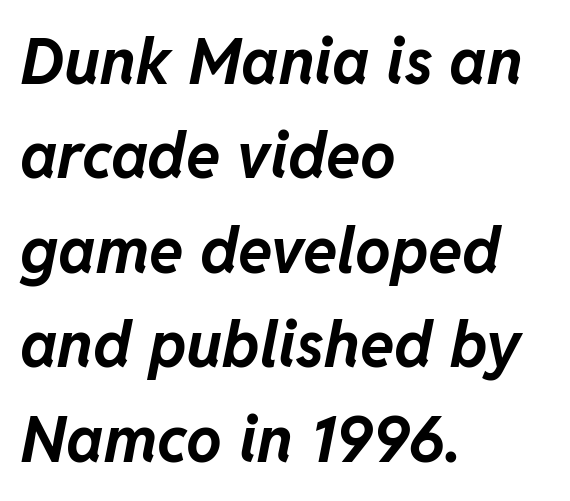
The passage shown is emphatically bold. The rendering applies a slant to the glyphs. Rows of type keep a routine distance in the vertical direction. Layout note: lines flush left. A typesetter would call this proportional, since set widths differ per character.
